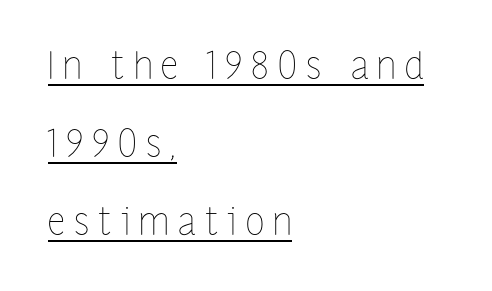
{"italic": "no", "bold": "no", "weight": "thin", "width": "condensed", "stroke_contrast": "low", "x_height": "medium", "monospaced": "no", "underline": "yes", "align": "left", "line_spacing": "loose", "line_spacing_ratio": 2.05, "letter_spacing": "wide", "letter_spacing_em": 0.24, "glyph_px": 38}
